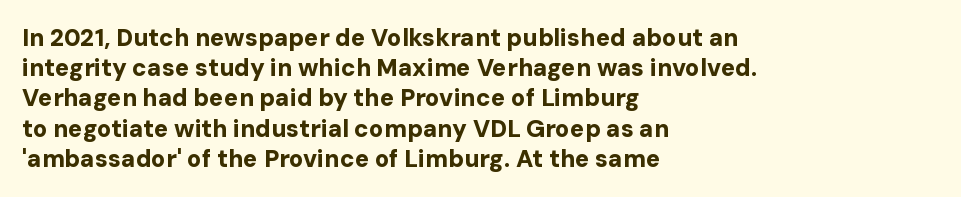
Q: Is the text bold? A: Yes.
Q: Is the text italic (slanted)? A: No, it is upright.
Q: Is the text underlined? A: No.
Q: How is the paragraph aligned? A: Left-aligned.
Q: Is the spacing between letters normal or unusually wide? A: Normal.
Q: Is the spacing between lines tight, normal or loose? A: Normal.
